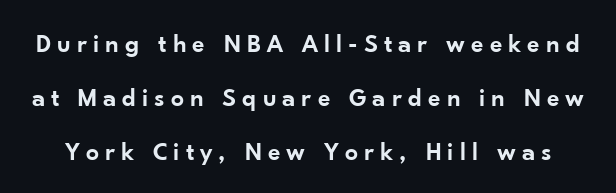
{"italic": "no", "bold": "semi", "underline": "no", "line_spacing": "loose", "line_spacing_ratio": 2.07, "letter_spacing": "wide", "letter_spacing_em": 0.23, "glyph_px": 26}
